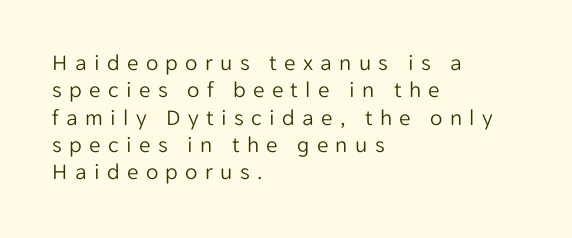
The image shows 23 px text type, upright; set left-aligned, line spacing 1.19x, unusually wide letter spacing (+0.32 em), not underlined.
